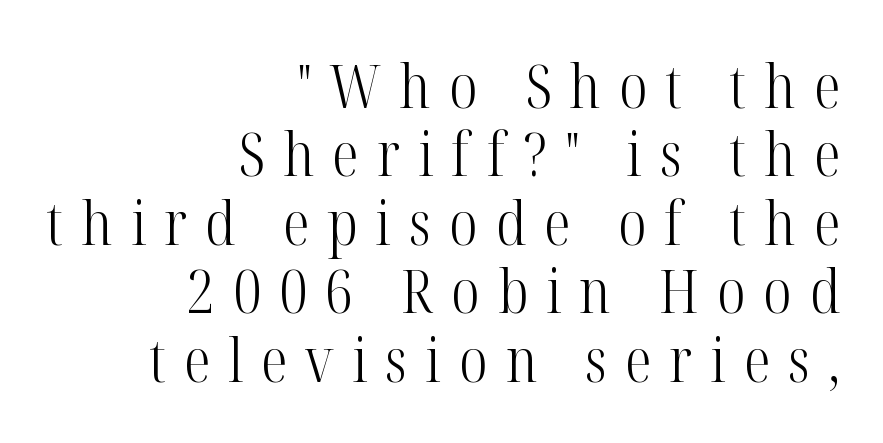
Is the type heavy? It reads as light-to-regular instead. The font's upright variant was chosen for this text. Compared with typical body copy, the letter spacing here is much looser. Underlining? Definitely not there.
